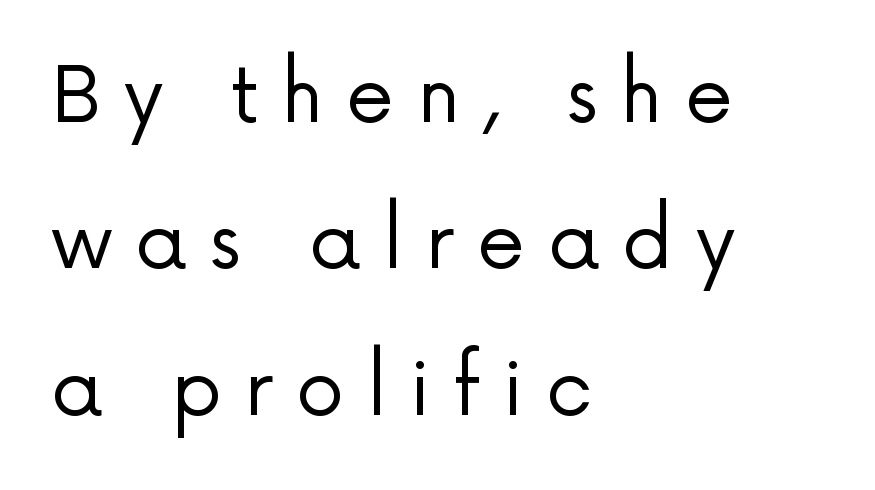
Q: Is the text bold? A: No.
Q: Is the text italic (slanted)? A: No, it is upright.
Q: Is the typeface a serif or a sans-serif typeface? A: Sans-serif.
Q: Is the text underlined? A: No.
Q: How is the paragraph aligned? A: Left-aligned.
Q: Is the spacing between letters normal or unusually wide? A: Unusually wide.
Q: Is the spacing between lines tight, normal or loose? A: Loose.
Q: Width (condensed, normal, or wide)? A: Normal.
Q: Stroke contrast? A: Low.
Q: x-height? A: Medium.
Q: Monospaced? A: No.
